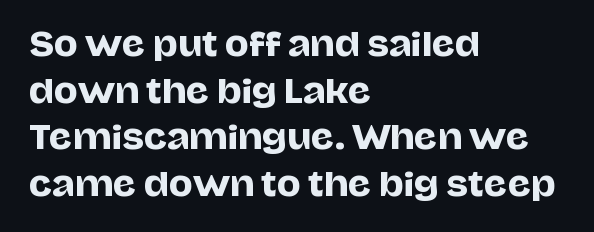
Q: Is the text italic (slanted)? A: No, it is upright.
Q: Is the typeface a serif or a sans-serif typeface? A: Sans-serif.
Q: Is the text underlined? A: No.
Q: How is the paragraph aligned? A: Left-aligned.
Q: Is the spacing between letters normal or unusually wide? A: Normal.
Q: Is the spacing between lines tight, normal or loose? A: Normal.
Q: Width (condensed, normal, or wide)? A: Normal.
Q: Stroke contrast? A: Low.
Q: x-height? A: Large.
Q: Monospaced? A: No.
